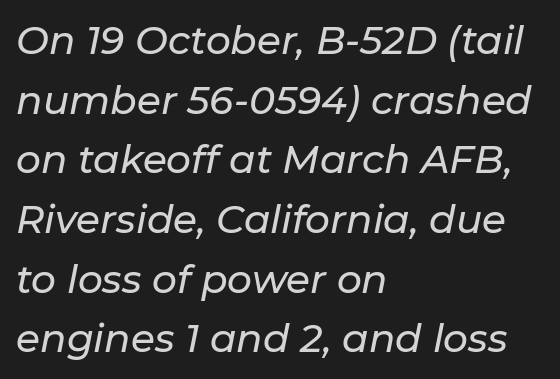
{"italic": "yes", "lean": "right", "slant_degrees": 11, "width": "normal", "stroke_contrast": "low", "x_height": "medium", "monospaced": "no", "underline": "no", "align": "left", "line_spacing": "normal", "line_spacing_ratio": 1.53, "letter_spacing": "normal", "letter_spacing_em": 0.0, "glyph_px": 39}
